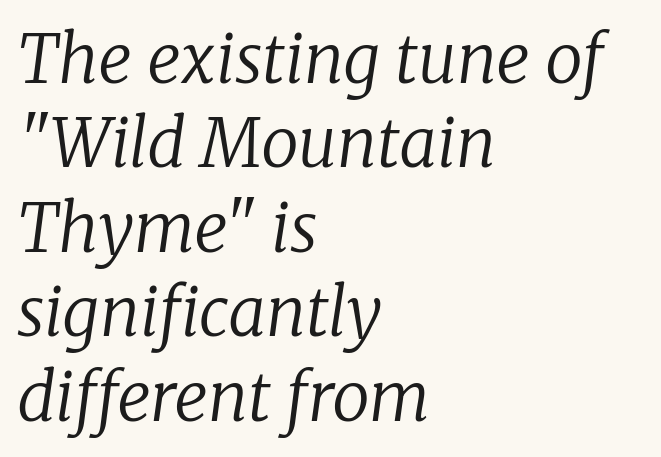
Q: Is the text bold? A: No.
Q: Is the text italic (slanted)? A: Yes, it leans right by about 8 degrees.
Q: Is the typeface a serif or a sans-serif typeface? A: Serif.
Q: Is the text underlined? A: No.
Q: How is the paragraph aligned? A: Left-aligned.
Q: Is the spacing between letters normal or unusually wide? A: Normal.
Q: Is the spacing between lines tight, normal or loose? A: Normal.
Q: Width (condensed, normal, or wide)? A: Normal.
Q: Stroke contrast? A: Low.
Q: x-height? A: Medium.
Q: Monospaced? A: No.
